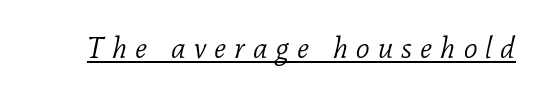
Q: Is the text bold? A: No.
Q: Is the text italic (slanted)? A: Yes, it leans right by about 11 degrees.
Q: Is the typeface a serif or a sans-serif typeface? A: Serif.
Q: Is the text underlined? A: Yes.
Q: Is the spacing between letters normal or unusually wide? A: Unusually wide.
Q: Width (condensed, normal, or wide)? A: Normal.
Q: Stroke contrast? A: Low.
Q: x-height? A: Medium.
Q: Monospaced? A: No.
